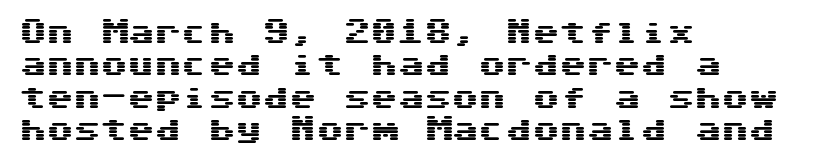
{"italic": "no", "underline": "no", "align": "left", "line_spacing_ratio": 1.2, "letter_spacing": "normal", "letter_spacing_em": 0.0, "glyph_px": 27}
